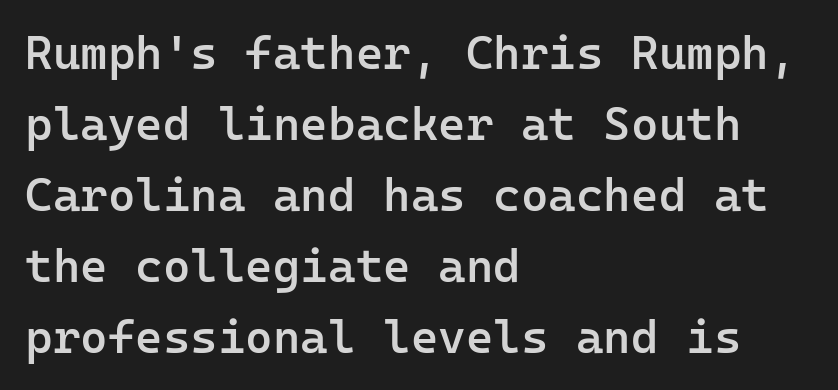
Q: Is the text bold? A: Semi-bold.
Q: Is the text italic (slanted)? A: No, it is upright.
Q: Is the typeface a serif or a sans-serif typeface? A: Sans-serif.
Q: Is the text underlined? A: No.
Q: How is the paragraph aligned? A: Left-aligned.
Q: Is the spacing between letters normal or unusually wide? A: Normal.
Q: Is the spacing between lines tight, normal or loose? A: Normal.
Q: Width (condensed, normal, or wide)? A: Normal.
Q: Stroke contrast? A: Low.
Q: x-height? A: Medium.
Q: Monospaced? A: Yes.
